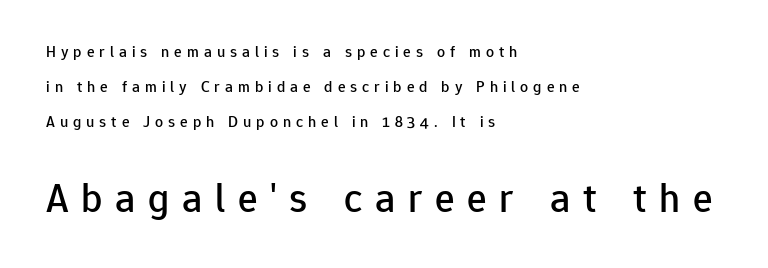
Q: Is the text italic (slanted)? A: No, it is upright.
Q: Is the typeface a serif or a sans-serif typeface? A: Sans-serif.
Q: Is the text underlined? A: No.
Q: How is the paragraph aligned? A: Left-aligned.
Q: Is the spacing between letters normal or unusually wide? A: Unusually wide.
Q: Is the spacing between lines tight, normal or loose? A: Loose.
Q: Which block of text is set in a larger size, the first (top) or the second (bottom)? A: The second (bottom) one.
Q: Width (condensed, normal, or wide)? A: Normal.
Q: Stroke contrast? A: Low.
Q: x-height? A: Medium.
Q: Monospaced? A: No.
